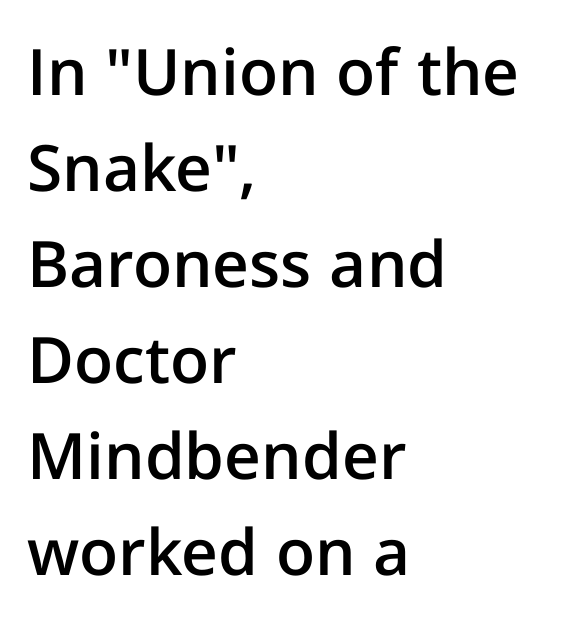
Spacing verdict: proportional, widths tailored to each character. The letters are semibold — heavier than regular but short of a full bold. Caption: standard tracking, unaltered. Does the lettering tilt? It doesn't — this is upright.
